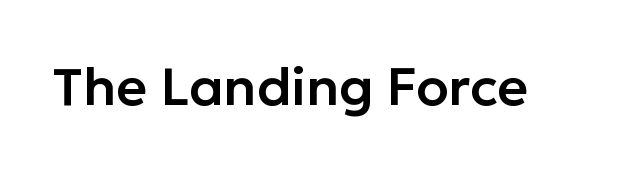
This is the regular roman posture of the typeface. The area under the type is left untouched. The passage shown has conventional tracking throughout. The text was rendered using a sans face with plain stroke endings. Spacing verdict: proportional, widths tailored to each character.
